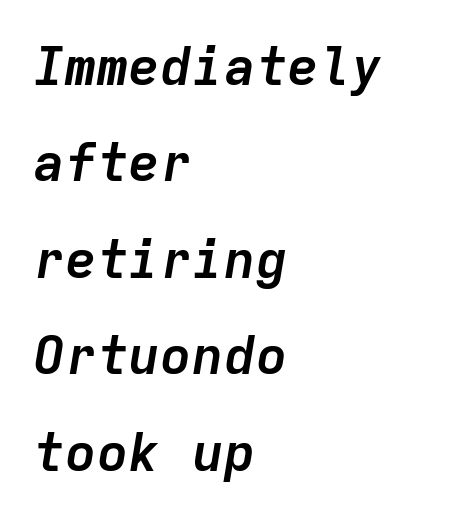
Glyph-to-glyph distance matches everyday printed text. Strong, thick strokes mark this as bold type. The space beneath each line is pristine and unruled. These lines are rendered in a fixed-pitch font.
